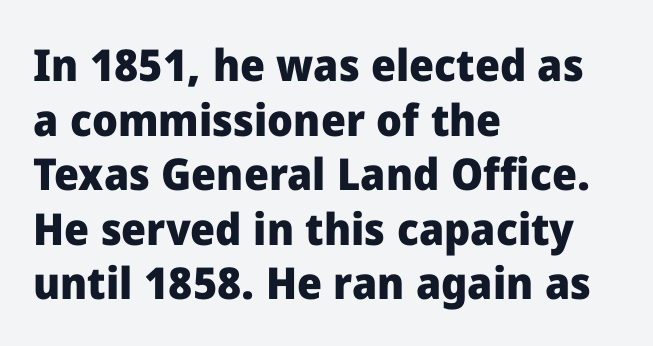
{"serif": "no", "italic": "no", "bold": "yes", "weight": "heavy", "width": "normal", "stroke_contrast": "low", "x_height": "medium", "monospaced": "no", "underline": "no", "align": "left", "line_spacing_ratio": 1.24, "letter_spacing": "normal", "letter_spacing_em": 0.0, "glyph_px": 44}
